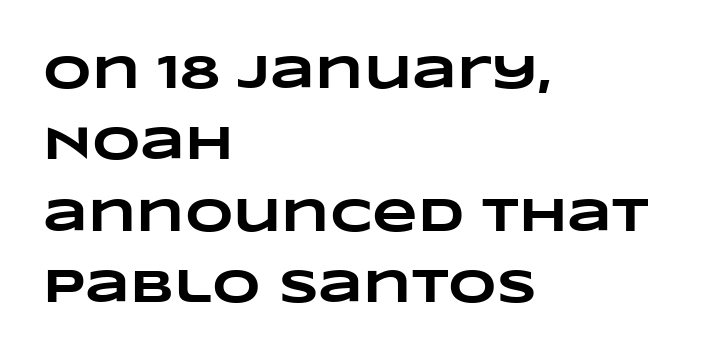
The setting favours the left margin, as ordinary paragraphs usually do. Plain, unruled lines of type. Default kerning and tracking; the words read as compact shapes. The rendering uses natural spacing where letterforms have individual widths. The face used here has the dense, thick strokes of a bold.
